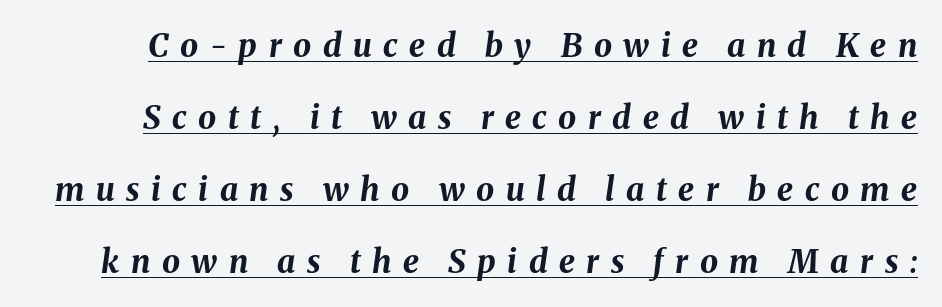
The image shows 32 px bold type, italic (leaning right); set loose line spacing (2.25x), unusually wide letter spacing (+0.36 em), underlined; medium stroke contrast and a medium x-height.
